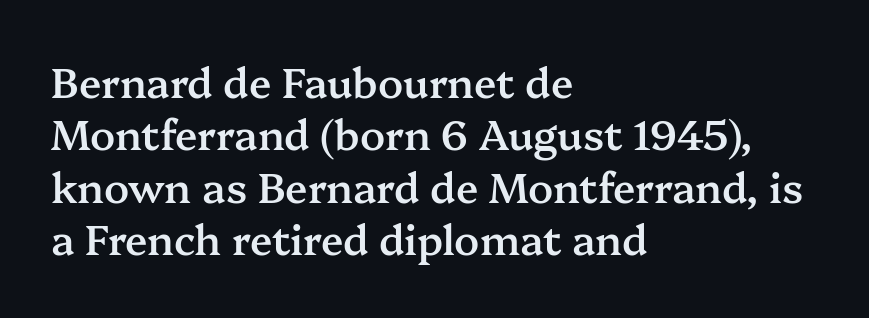
The image shows 41 px semibold serif type, upright; set left-aligned, normal line spacing (1.28x), normal letter spacing, not underlined; medium stroke contrast and a medium x-height.
